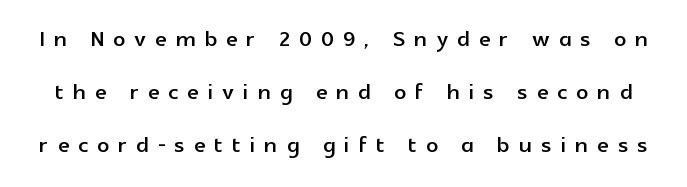
The image shows 30 px sans-serif type, upright; set line spacing 1.77x, unusually wide letter spacing (+0.3 em), not underlined; a medium x-height.
